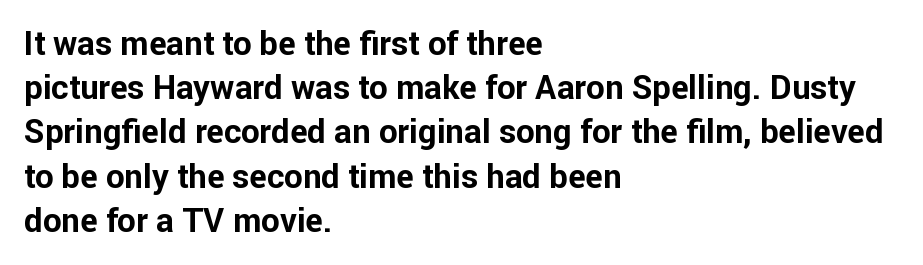
The image shows 33 px bold sans-serif type, upright; set left-aligned, normal line spacing (1.34x), normal letter spacing, not underlined; low stroke contrast and a medium x-height.
